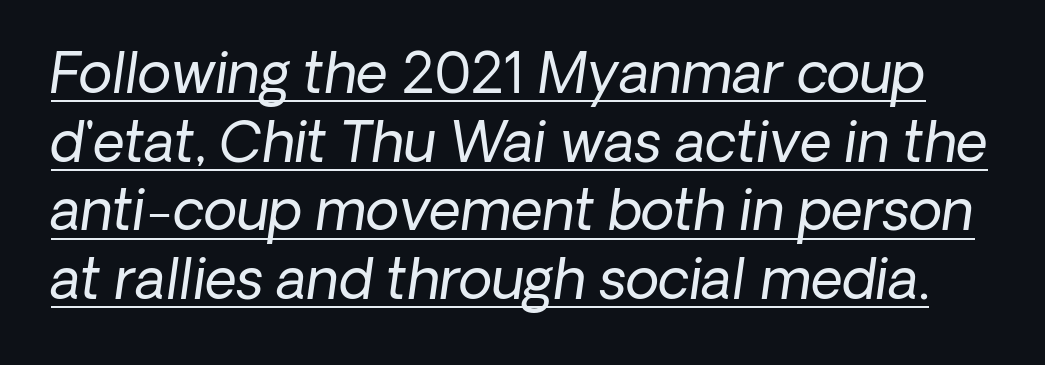
The image shows 55 px regular-weight type, italic (leaning right); set normal line spacing (1.25x), normal letter spacing, underlined; low stroke contrast and a medium x-height.
